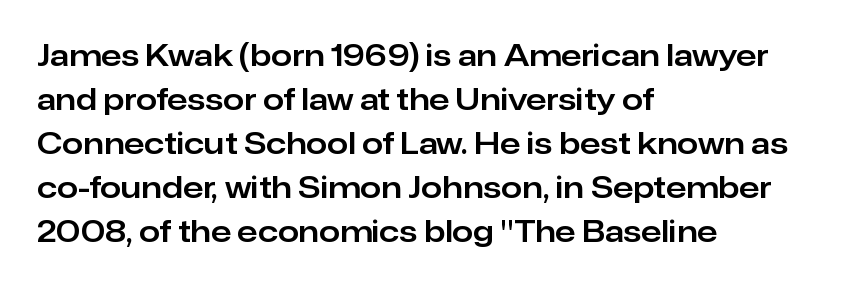
The image shows 30 px sans-serif type, upright; set left-aligned, normal line spacing (1.47x), normal letter spacing, not underlined; low stroke contrast and a medium x-height.
